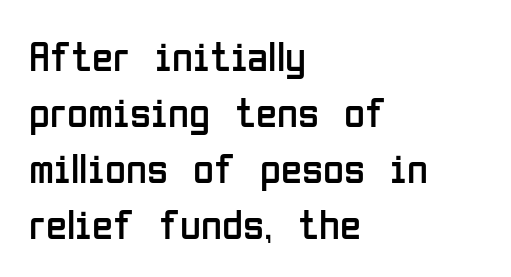
Weight class: somewhere from thin through regular. The type sits square on the baseline with zero lean. One glance says typical: line gaps are just what's usual. Look at the tracking — it's just the regular setting, nothing added. The text was rendered using a sans face with plain stroke endings. Honestly, there is no underline to notice here at all.
